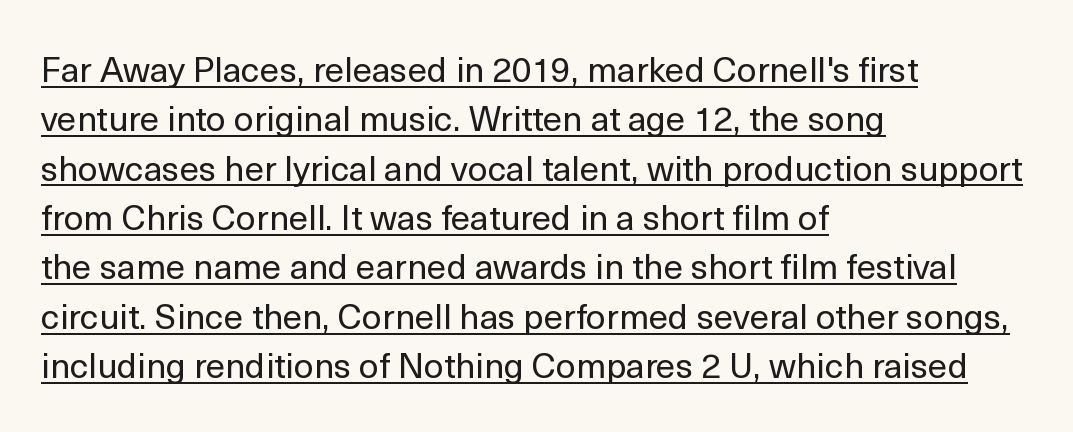
Q: Is the text bold? A: No.
Q: Is the text italic (slanted)? A: No, it is upright.
Q: Is the typeface a serif or a sans-serif typeface? A: Sans-serif.
Q: Is the text underlined? A: Yes.
Q: How is the paragraph aligned? A: Left-aligned.
Q: Is the spacing between letters normal or unusually wide? A: Normal.
Q: Is the spacing between lines tight, normal or loose? A: Normal.
Q: Width (condensed, normal, or wide)? A: Normal.
Q: x-height? A: Medium.
Q: Monospaced? A: No.
